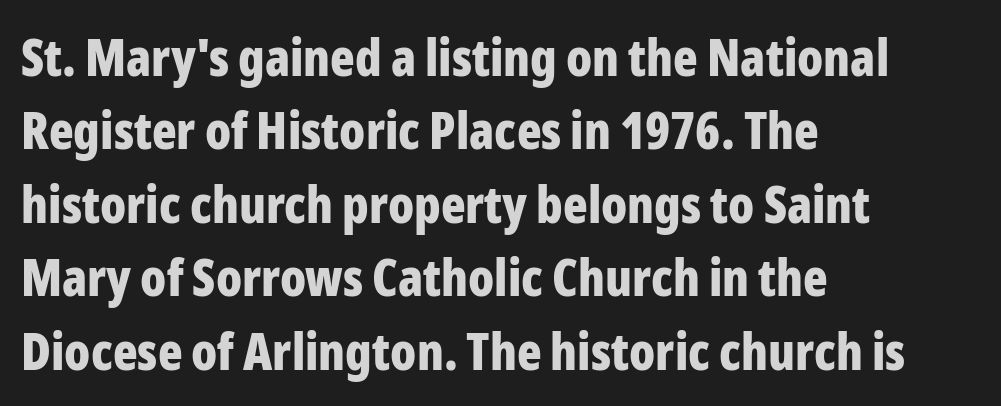
{"serif": "no", "italic": "no", "bold": "yes", "weight": "bold", "width": "condensed", "stroke_contrast": "low", "x_height": "medium", "monospaced": "no", "underline": "no", "align": "left", "line_spacing": "normal", "line_spacing_ratio": 1.44, "letter_spacing": "normal", "letter_spacing_em": 0.0, "glyph_px": 51}
